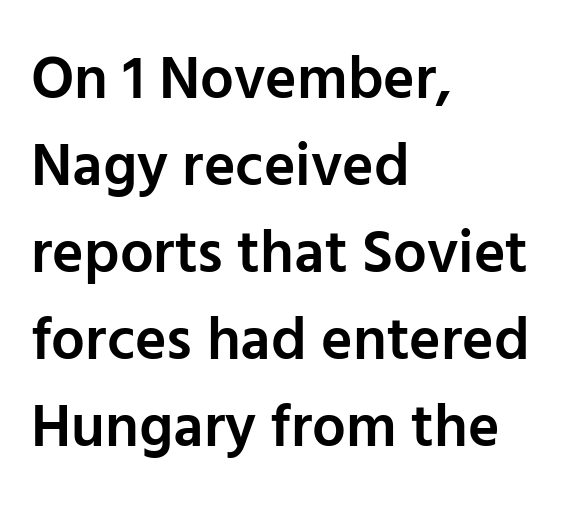
The image shows 60 px semibold sans-serif type, upright; set left-aligned, normal line spacing (1.45x), normal letter spacing, not underlined; low stroke contrast and a medium x-height.
